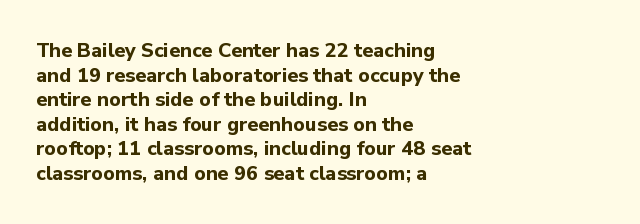
Q: Is the text bold? A: Yes.
Q: Is the text italic (slanted)? A: No, it is upright.
Q: Is the text underlined? A: No.
Q: How is the paragraph aligned? A: Left-aligned.
Q: Is the spacing between letters normal or unusually wide? A: Normal.
